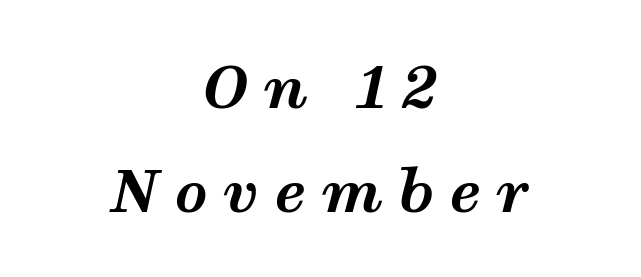
{"italic": "yes", "lean": "right", "slant_degrees": 12, "bold": "yes", "weight": "bold", "width": "wide", "stroke_contrast": "medium", "x_height": "medium", "monospaced": "no", "underline": "no", "align": "center", "line_spacing_ratio": 1.79, "letter_spacing": "wide", "letter_spacing_em": 0.26, "glyph_px": 58}
